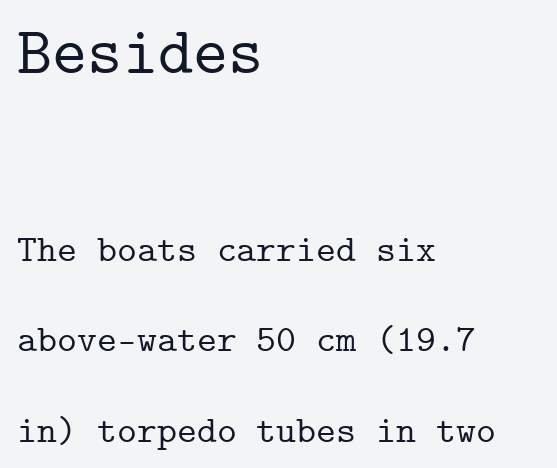
Q: Is the text italic (slanted)? A: No, it is upright.
Q: Is the typeface a serif or a sans-serif typeface? A: Serif.
Q: Is the text underlined? A: No.
Q: How is the paragraph aligned? A: Left-aligned.
Q: Is the spacing between letters normal or unusually wide? A: Normal.
Q: Is the spacing between lines tight, normal or loose? A: Loose.
Q: Which block of text is set in a larger size, the first (top) or the second (bottom)? A: The first (top) one.
Q: Width (condensed, normal, or wide)? A: Normal.
Q: Stroke contrast? A: Low.
Q: x-height? A: Medium.
Q: Monospaced? A: Yes.
